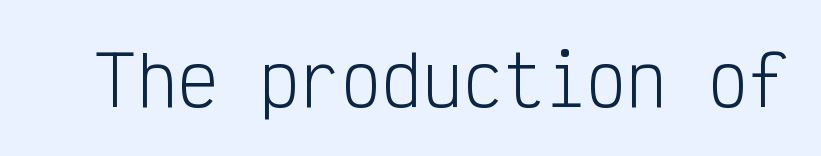
{"serif": "no", "italic": "no", "bold": "no", "weight": "light", "width": "condensed", "stroke_contrast": "low", "x_height": "medium", "monospaced": "yes", "underline": "no", "letter_spacing": "normal", "letter_spacing_em": 0.0, "glyph_px": 68}
